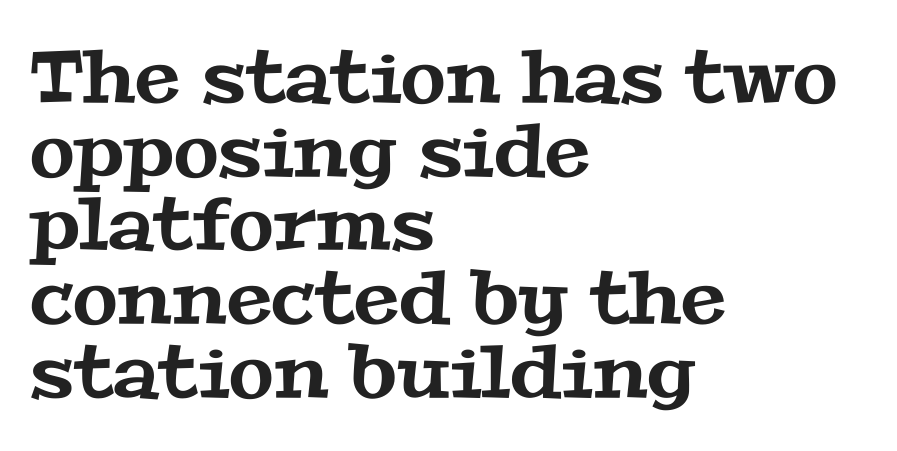
The image shows 73 px wide serif type; set left-aligned, tight line spacing (1.01x), normal letter spacing, not underlined; medium stroke contrast and a medium x-height.
